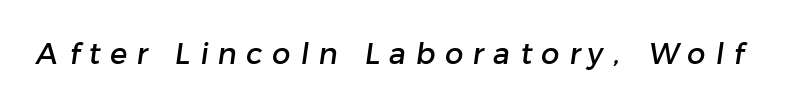
Q: Is the typeface a serif or a sans-serif typeface? A: Sans-serif.
Q: Is the text underlined? A: No.
Q: Is the spacing between letters normal or unusually wide? A: Unusually wide.
Q: Width (condensed, normal, or wide)? A: Normal.
Q: Stroke contrast? A: Low.
Q: x-height? A: Medium.
Q: Monospaced? A: No.
